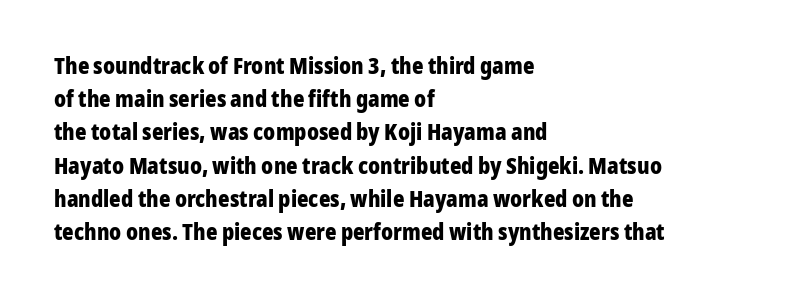
Leading matches the norm, producing a regular column. The area under the type is left untouched. Does extra space separate the letters? No, they use regular spacing. These lines were composed using upright roman letters.
